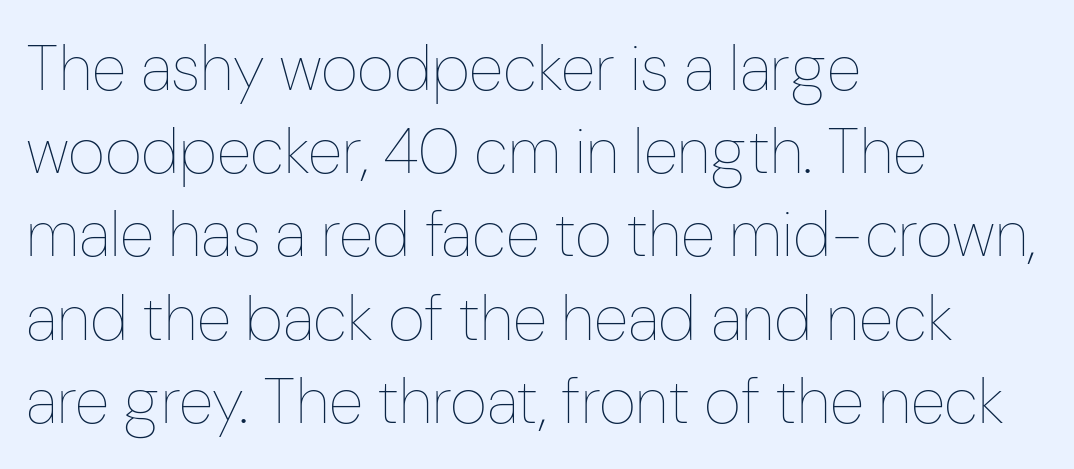
Q: Is the text bold? A: No.
Q: Is the text italic (slanted)? A: No, it is upright.
Q: Is the text underlined? A: No.
Q: How is the paragraph aligned? A: Left-aligned.
Q: Is the spacing between letters normal or unusually wide? A: Normal.
Q: Is the spacing between lines tight, normal or loose? A: Normal.
Q: Width (condensed, normal, or wide)? A: Condensed.
Q: Stroke contrast? A: Low.
Q: x-height? A: Medium.
Q: Monospaced? A: No.
